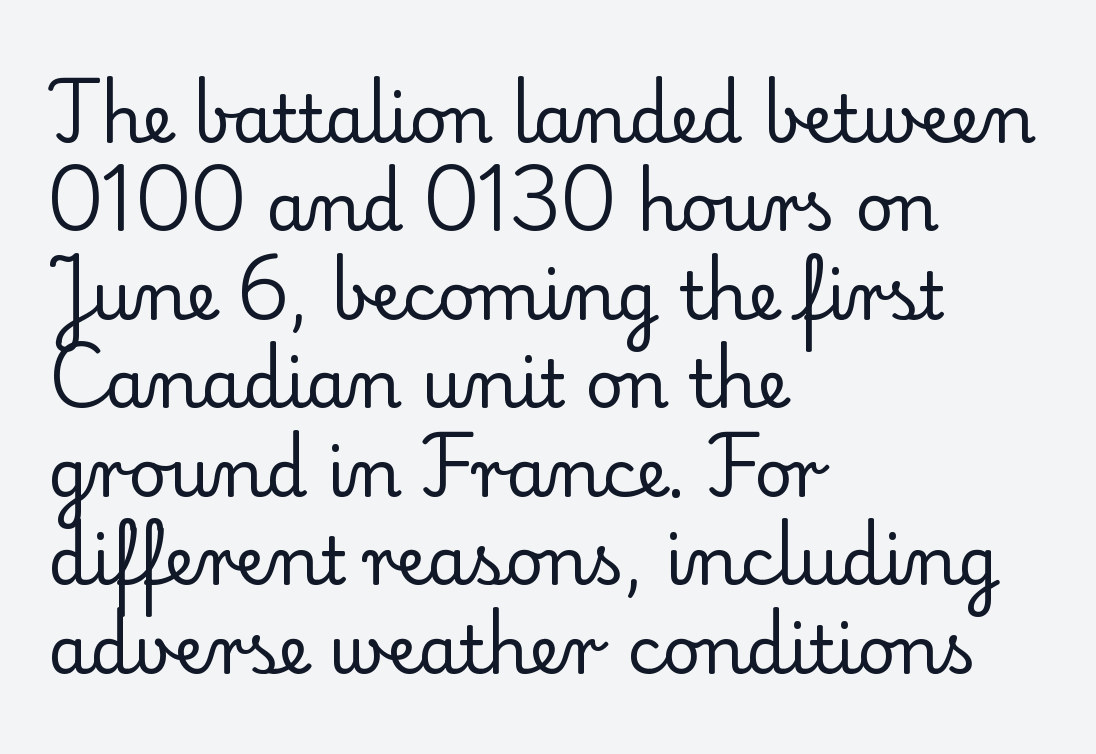
{"serif": "yes", "italic": "no", "bold": "no", "weight": "regular", "width": "normal", "stroke_contrast": "low", "x_height": "small", "monospaced": "no", "underline": "no", "align": "left", "line_spacing": "normal", "line_spacing_ratio": 1.34, "letter_spacing": "normal", "letter_spacing_em": 0.0, "glyph_px": 66}
